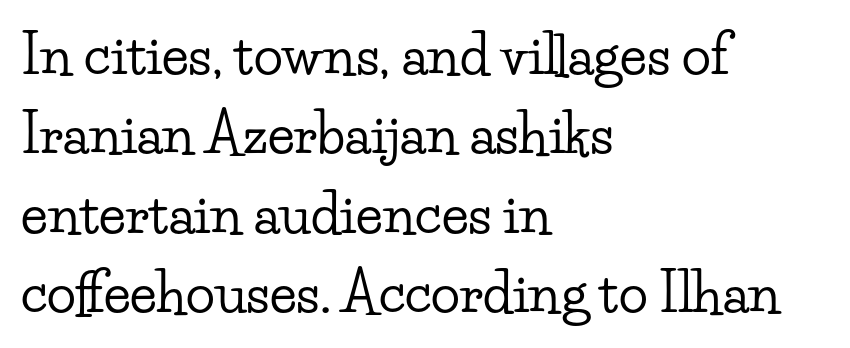
Visually the block forms a straight wall on the left and a jagged coastline on the right. This sample uses a serif face. In terms of posture, this sample is upright. Letter spacing: default.
